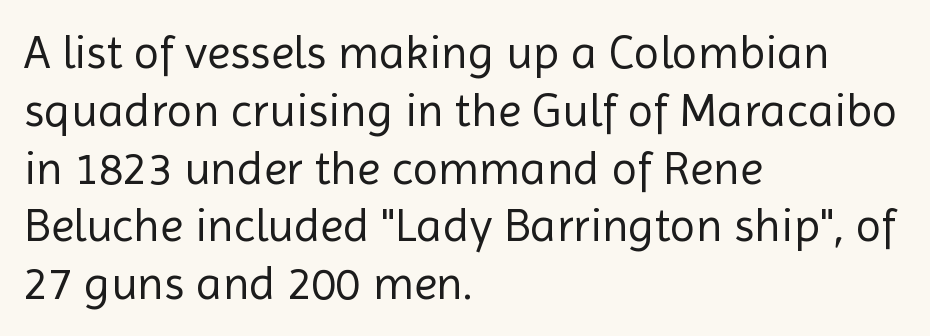
Q: Is the text bold? A: No.
Q: Is the text italic (slanted)? A: No, it is upright.
Q: Is the typeface a serif or a sans-serif typeface? A: Sans-serif.
Q: Is the text underlined? A: No.
Q: How is the paragraph aligned? A: Left-aligned.
Q: Is the spacing between letters normal or unusually wide? A: Normal.
Q: Width (condensed, normal, or wide)? A: Normal.
Q: x-height? A: Medium.
Q: Monospaced? A: No.
